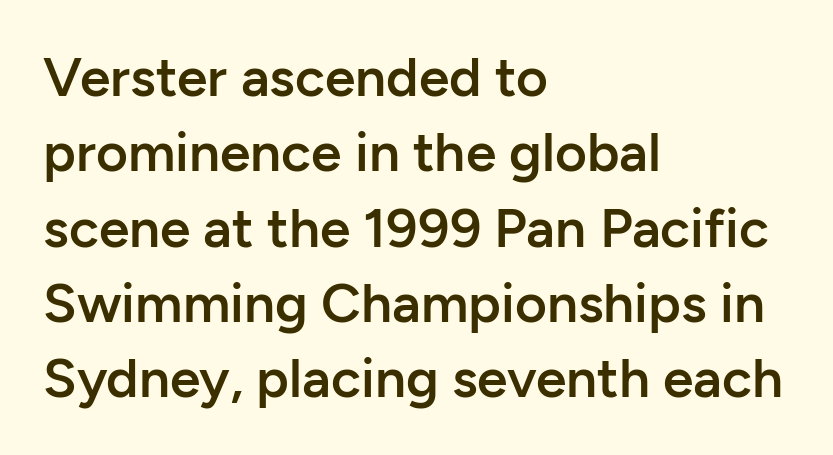
Q: Is the text bold? A: Semi-bold.
Q: Is the text italic (slanted)? A: No, it is upright.
Q: Is the typeface a serif or a sans-serif typeface? A: Sans-serif.
Q: Is the text underlined? A: No.
Q: How is the paragraph aligned? A: Left-aligned.
Q: Is the spacing between letters normal or unusually wide? A: Normal.
Q: Is the spacing between lines tight, normal or loose? A: Normal.
Q: Width (condensed, normal, or wide)? A: Normal.
Q: Stroke contrast? A: Low.
Q: x-height? A: Medium.
Q: Monospaced? A: No.
